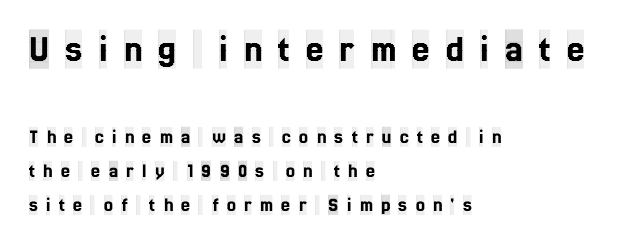
{"serif": "yes", "italic": "no", "width": "condensed", "x_height": "large", "monospaced": "no", "underline": "no", "align": "left", "line_spacing": "normal", "line_spacing_ratio": 1.69, "letter_spacing": "wide", "letter_spacing_em": 0.42, "larger_block": "first", "size_ratio": 1.95, "glyph_px": 39}
